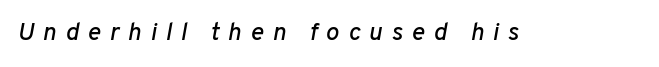
The image shows 25 px text type, italic (leaning right); set unusually wide letter spacing (+0.35 em), not underlined.
